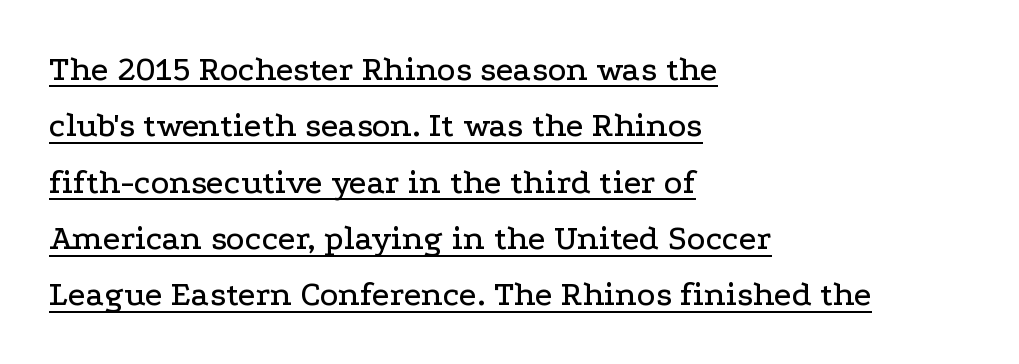
The typesetter has applied underlining to the passage shown. These lines keep a tight, regular rhythm from letter to letter. A typesetter would call this proportional, since set widths differ per character. If you drew a ruler down the left edge, every line would touch it. I'd call this a serif setting — the letters wear small feet. Posture: straight, roman, zero tilt.
